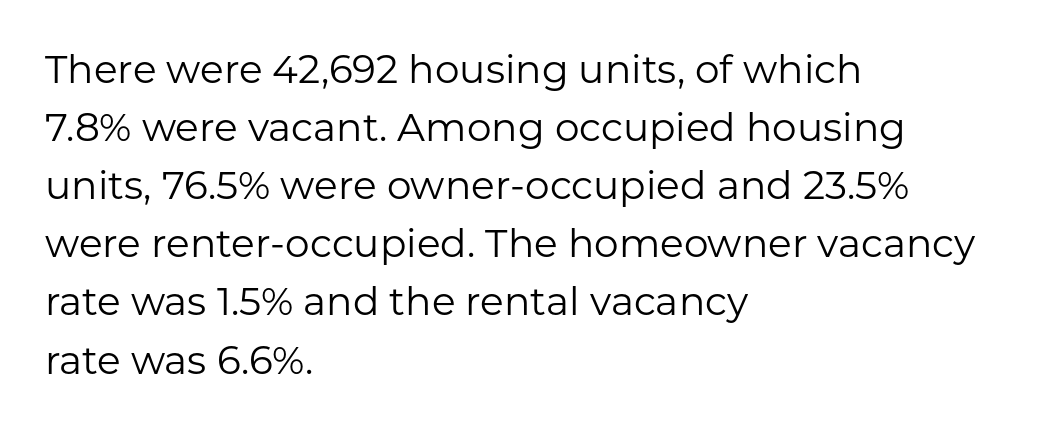
No feet cap the strokes, marking this as sans-serif type. Stroke mass is kept to a normal reading level or below. Vertically, the passage feels balanced, rows spaced as you'd expect. Students, note that the glyphs here touch the page at normal intervals. Looks like regular typesetting: each glyph gets only the width it needs. This rendering features lettering with no underline.
